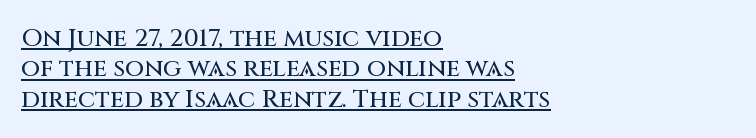
Q: Is the text italic (slanted)? A: No, it is upright.
Q: Is the text underlined? A: Yes.
Q: How is the paragraph aligned? A: Left-aligned.
Q: Is the spacing between letters normal or unusually wide? A: Normal.
